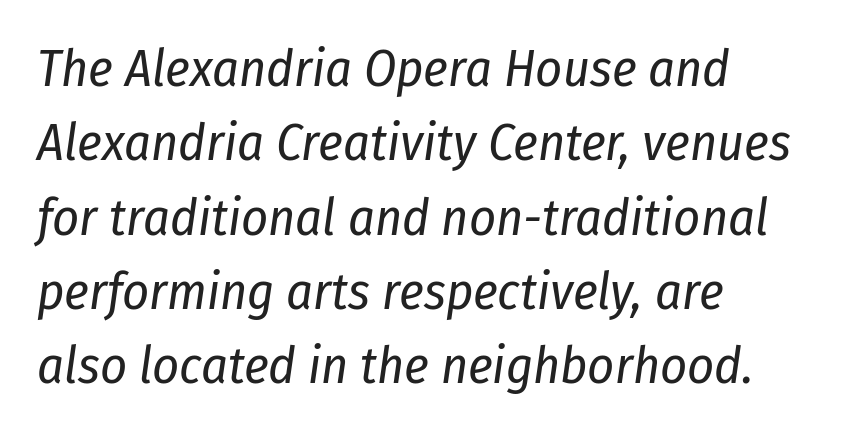
Q: Is the text bold? A: No.
Q: Is the text italic (slanted)? A: Yes, it leans right by about 8 degrees.
Q: Is the text underlined? A: No.
Q: How is the paragraph aligned? A: Left-aligned.
Q: Is the spacing between letters normal or unusually wide? A: Normal.
Q: Is the spacing between lines tight, normal or loose? A: Normal.
Q: Width (condensed, normal, or wide)? A: Condensed.
Q: Stroke contrast? A: Low.
Q: x-height? A: Medium.
Q: Monospaced? A: No.
